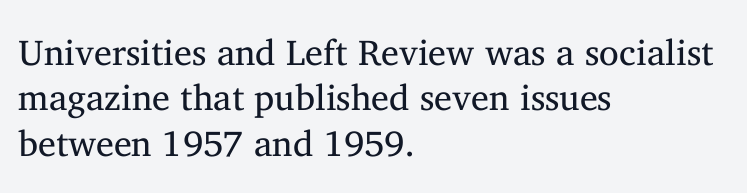
This is not heavy type; no bold has been used. A student would call this left alignment; a typographer would say flush left, rag right. Posture: upright roman. The passage shown has conventional tracking throughout. The passage shown is typed in a proportional face where columns would drift. Regarding leading, the lines here are spaced in the standard way.
